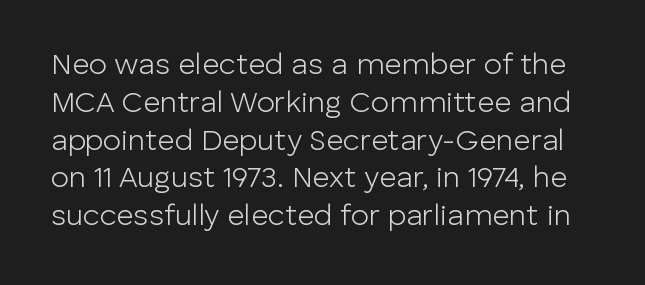
The image shows 30 px light sans-serif type, upright; set normal line spacing (1.26x), normal letter spacing, not underlined; low stroke contrast and a medium x-height.
